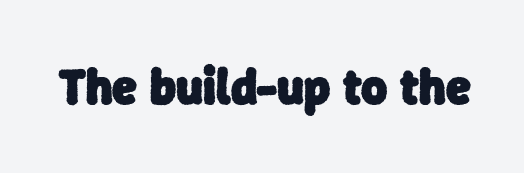
What stands out about the letter spacing? Nothing — it is the standard amount. Lines of text with bare space underneath. In terms of letterform style, serifs are entirely absent. Is this a fixed-width face? No — the glyphs have proportional, varying widths. The sample has been set heavy, in full bold.
